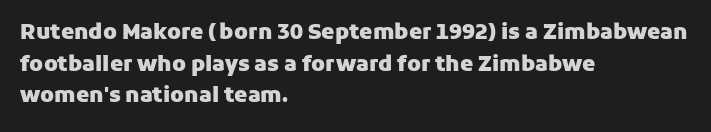
Q: Is the text bold? A: Yes.
Q: Is the text italic (slanted)? A: No, it is upright.
Q: Is the text underlined? A: No.
Q: How is the paragraph aligned? A: Left-aligned.
Q: Is the spacing between letters normal or unusually wide? A: Normal.
Q: Is the spacing between lines tight, normal or loose? A: Normal.
